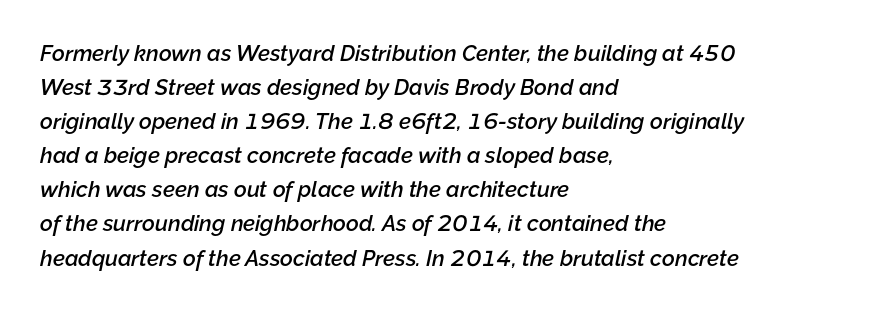
The image shows 22 px text type, italic (leaning right); set left-aligned, normal line spacing (1.55x), normal letter spacing, not underlined.
